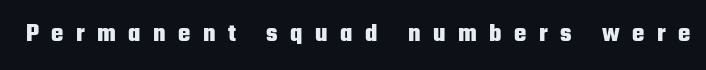
{"italic": "no", "bold": "yes", "underline": "no", "letter_spacing": "wide", "letter_spacing_em": 0.48, "glyph_px": 26}
